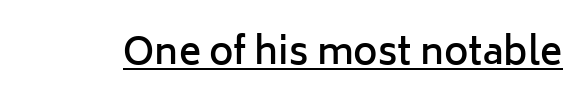
The image shows 37 px semibold sans-serif type, upright; set normal letter spacing, underlined; low stroke contrast and a medium x-height.
